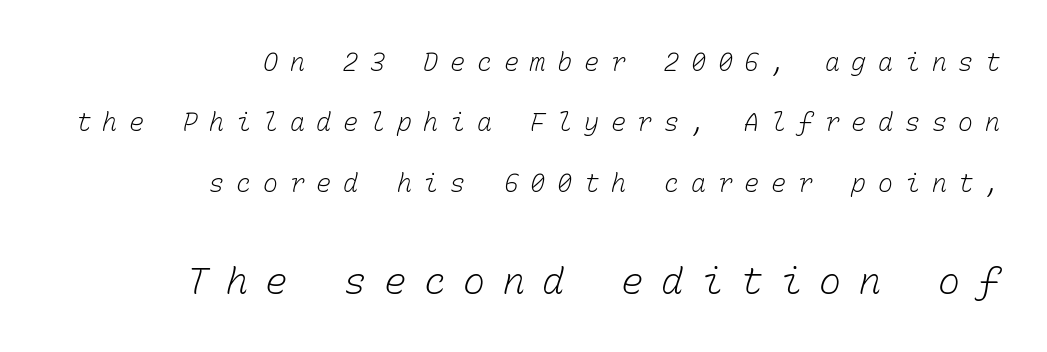
Q: Is the text bold? A: No.
Q: Is the text underlined? A: No.
Q: How is the paragraph aligned? A: Right-aligned.
Q: Is the spacing between letters normal or unusually wide? A: Unusually wide.
Q: Is the spacing between lines tight, normal or loose? A: Loose.
Q: Which block of text is set in a larger size, the first (top) or the second (bottom)? A: The second (bottom) one.
Q: Width (condensed, normal, or wide)? A: Normal.
Q: Stroke contrast? A: Low.
Q: x-height? A: Medium.
Q: Monospaced? A: Yes.
